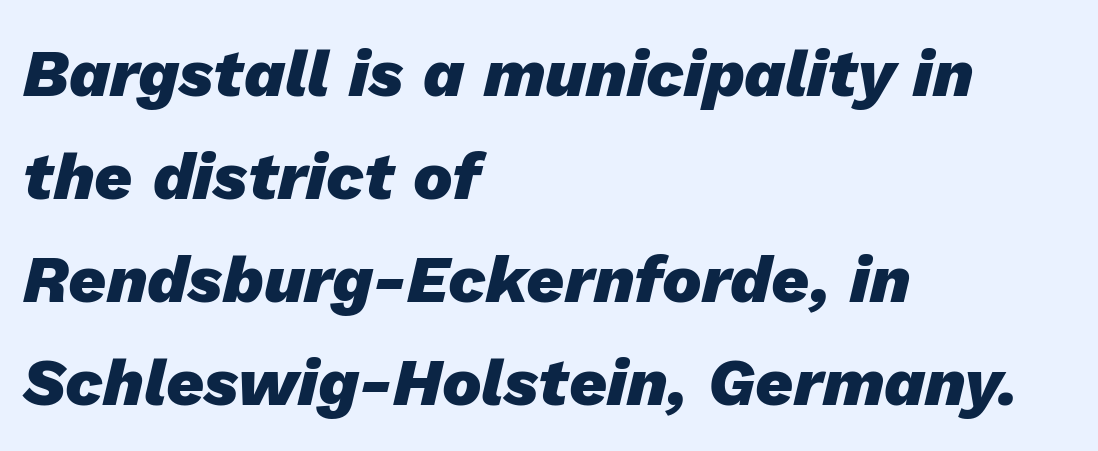
Q: Is the text bold? A: Yes.
Q: Is the text italic (slanted)? A: Yes, it leans right by about 13 degrees.
Q: Is the text underlined? A: No.
Q: How is the paragraph aligned? A: Left-aligned.
Q: Is the spacing between letters normal or unusually wide? A: Normal.
Q: Is the spacing between lines tight, normal or loose? A: Normal.
Q: Width (condensed, normal, or wide)? A: Normal.
Q: Stroke contrast? A: Low.
Q: x-height? A: Medium.
Q: Monospaced? A: No.
